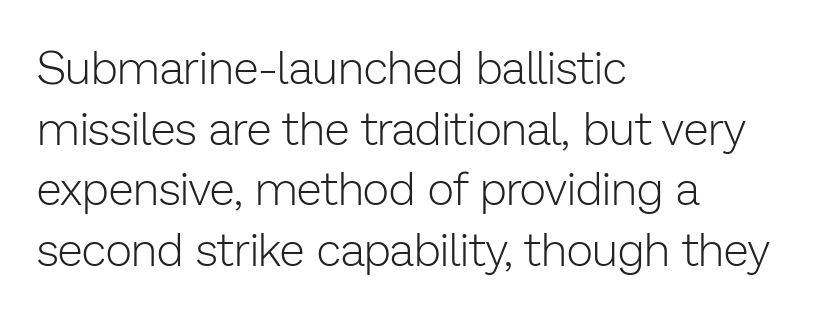
The image shows 46 px light sans-serif type, upright; set left-aligned, normal line spacing (1.32x), normal letter spacing, not underlined; low stroke contrast and a medium x-height.
